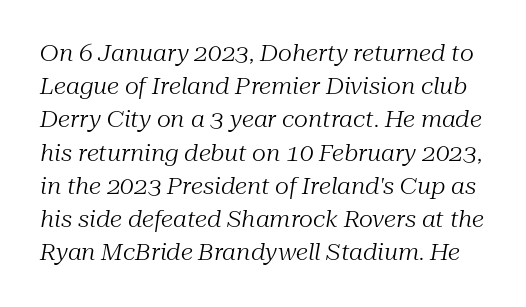
Q: Is the text bold? A: No.
Q: Is the text italic (slanted)? A: Yes, it leans right by about 10 degrees.
Q: Is the text underlined? A: No.
Q: Is the spacing between letters normal or unusually wide? A: Normal.
Q: Is the spacing between lines tight, normal or loose? A: Normal.
